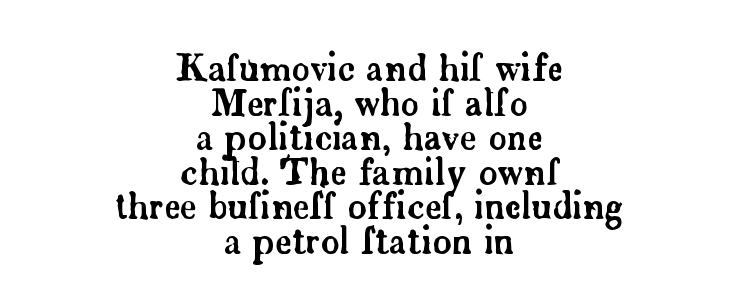
The image shows 36 px serif type, upright; set centered, tight line spacing (0.96x), normal letter spacing, not underlined; low stroke contrast and a small x-height.
